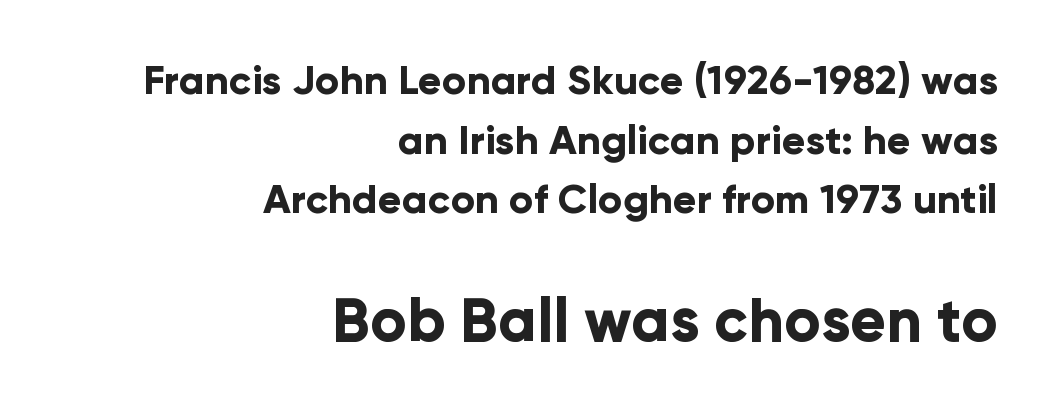
The image shows 60 px bold sans-serif type, upright; set right-aligned, normal line spacing (1.49x), normal letter spacing, not underlined; the second (bottom) block is 1.5x larger; low stroke contrast and a medium x-height.
